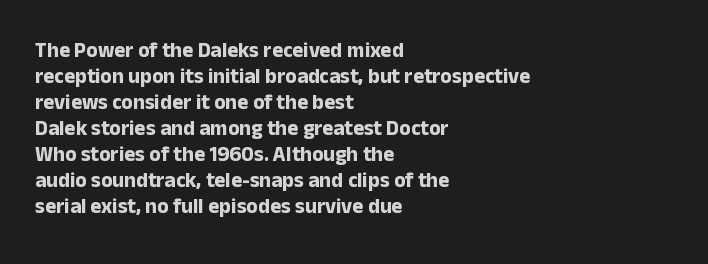
{"italic": "no", "bold": "yes", "underline": "no", "align": "left", "line_spacing_ratio": 1.24, "letter_spacing": "normal", "letter_spacing_em": 0.0, "glyph_px": 21}
